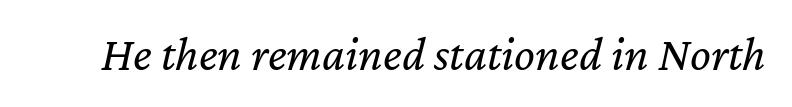
{"italic": "yes", "lean": "right", "slant_degrees": 12, "bold": "no", "weight": "regular", "width": "normal", "stroke_contrast": "low", "x_height": "medium", "monospaced": "no", "underline": "no", "letter_spacing": "normal", "letter_spacing_em": 0.0, "glyph_px": 49}
